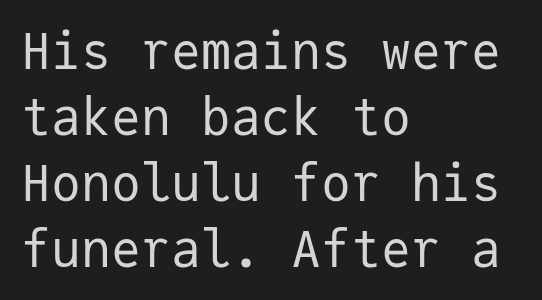
{"serif": "no", "italic": "no", "bold": "no", "weight": "regular", "width": "normal", "stroke_contrast": "low", "x_height": "medium", "monospaced": "yes", "underline": "no", "align": "left", "line_spacing": "normal", "line_spacing_ratio": 1.32, "letter_spacing": "normal", "letter_spacing_em": 0.0, "glyph_px": 50}
